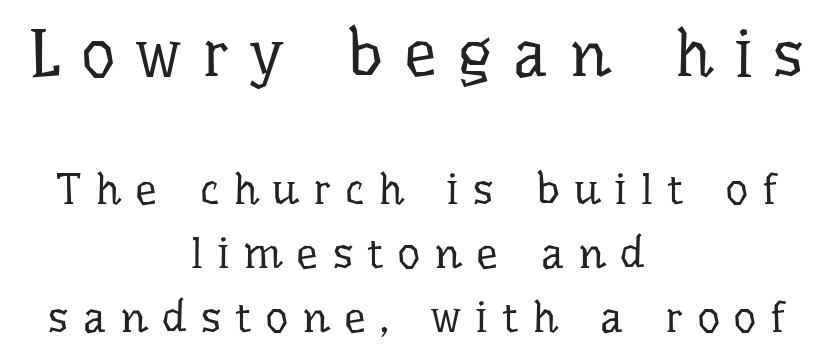
{"serif": "yes", "italic": "no", "bold": "no", "weight": "regular", "width": "normal", "stroke_contrast": "low", "x_height": "medium", "monospaced": "no", "underline": "no", "align": "center", "line_spacing": "normal", "line_spacing_ratio": 1.45, "letter_spacing": "wide", "letter_spacing_em": 0.32, "larger_block": "first", "size_ratio": 1.5, "glyph_px": 66}
